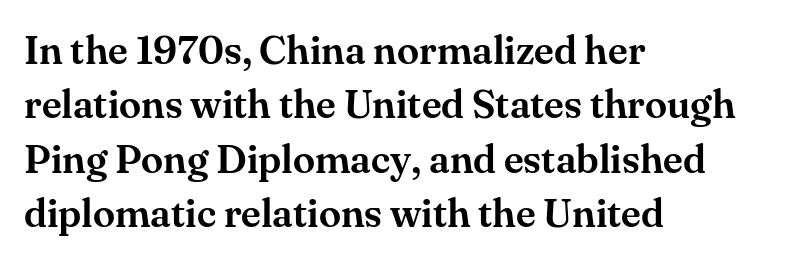
Q: Is the text italic (slanted)? A: No, it is upright.
Q: Is the typeface a serif or a sans-serif typeface? A: Serif.
Q: Is the text underlined? A: No.
Q: How is the paragraph aligned? A: Left-aligned.
Q: Is the spacing between letters normal or unusually wide? A: Normal.
Q: Is the spacing between lines tight, normal or loose? A: Normal.
Q: Width (condensed, normal, or wide)? A: Normal.
Q: Stroke contrast? A: Medium.
Q: x-height? A: Small.
Q: Monospaced? A: No.
